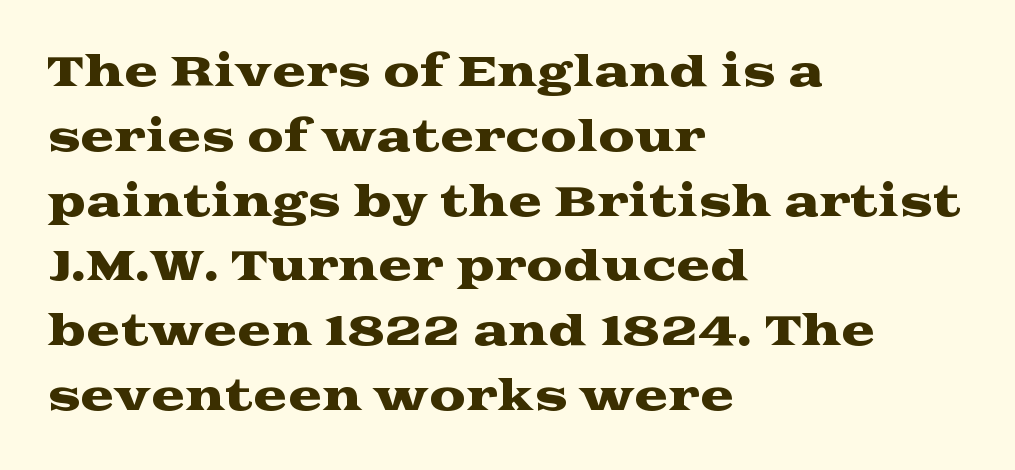
{"serif": "yes", "italic": "no", "width": "wide", "stroke_contrast": "medium", "x_height": "medium", "monospaced": "no", "underline": "no", "align": "left", "line_spacing": "normal", "line_spacing_ratio": 1.58, "letter_spacing": "normal", "letter_spacing_em": 0.0, "glyph_px": 41}
